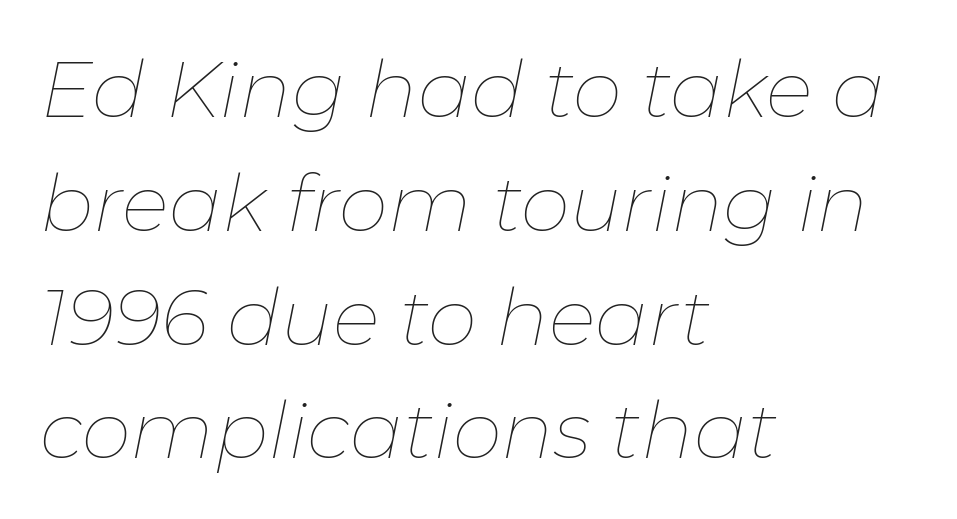
Nobody touched the tracking dial on this one. These lines stack with their left ends in a neat column. The weight would be labelled regular, book, light, or lighter still. Successive baselines arrive at the customary interval.
